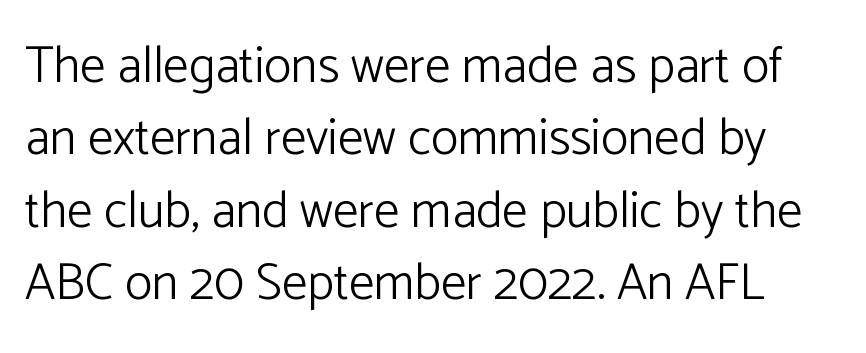
Any mark beneath the type? The region is blank. The tracking reads as untouched default to a designer's eye. Do the characters align in a grid? No, the font is proportional. Does the lettering tilt? It doesn't — this is upright.
